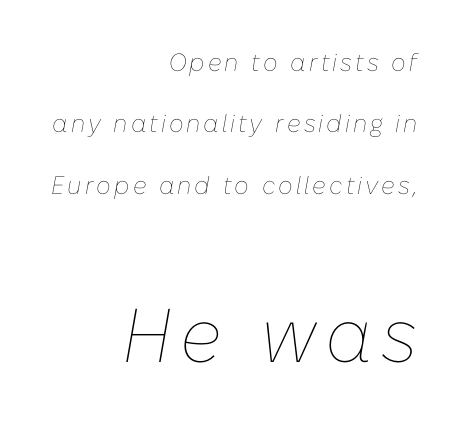
{"italic": "yes", "lean": "right", "slant_degrees": 10, "bold": "no", "weight": "thin", "width": "normal", "stroke_contrast": "low", "x_height": "medium", "monospaced": "no", "underline": "no", "align": "right", "line_spacing": "loose", "line_spacing_ratio": 2.46, "larger_block": "second", "size_ratio": 3.04, "glyph_px": 76}
